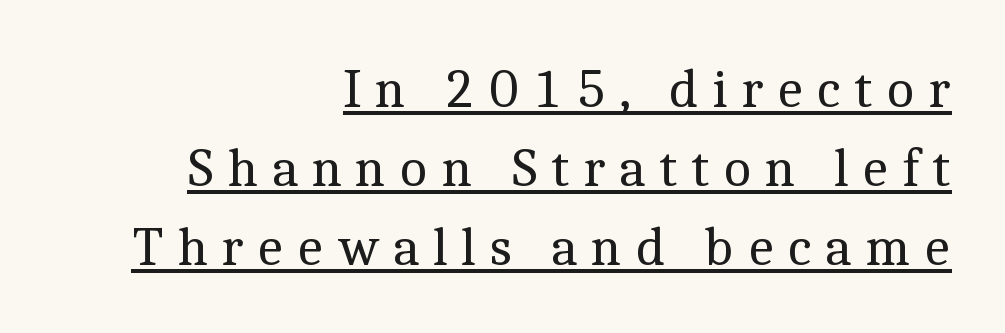
Q: Is the text bold? A: No.
Q: Is the text italic (slanted)? A: No, it is upright.
Q: Is the typeface a serif or a sans-serif typeface? A: Serif.
Q: Is the text underlined? A: Yes.
Q: How is the paragraph aligned? A: Right-aligned.
Q: Is the spacing between letters normal or unusually wide? A: Unusually wide.
Q: Is the spacing between lines tight, normal or loose? A: Normal.
Q: Width (condensed, normal, or wide)? A: Normal.
Q: x-height? A: Medium.
Q: Monospaced? A: No.
